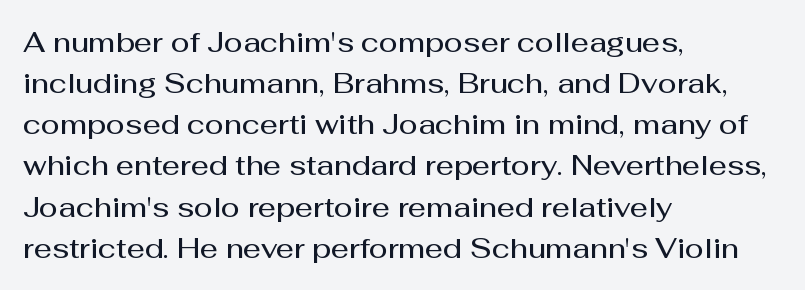
The baseline area is clear. The type is set solid horizontally, with unmodified tracking. If you measured baseline to baseline, you'd find a middling distance. Look at the stroke-to-counter ratio: somewhat heavy, a semibold. The setting favours the left margin, as ordinary paragraphs usually do. Check where the strokes stop: nothing finishes them off — pure sans.
